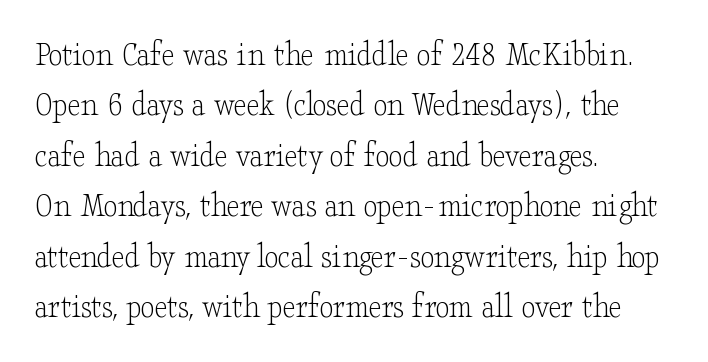
Q: Is the text bold? A: No.
Q: Is the text italic (slanted)? A: No, it is upright.
Q: Is the typeface a serif or a sans-serif typeface? A: Serif.
Q: Is the text underlined? A: No.
Q: How is the paragraph aligned? A: Left-aligned.
Q: Is the spacing between letters normal or unusually wide? A: Normal.
Q: Is the spacing between lines tight, normal or loose? A: Normal.
Q: Width (condensed, normal, or wide)? A: Wide.
Q: Stroke contrast? A: Low.
Q: x-height? A: Small.
Q: Monospaced? A: No.
